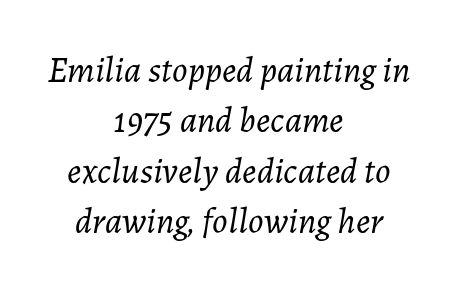
The image shows 36 px light type, italic (leaning right); set centered, normal line spacing (1.4x), normal letter spacing, not underlined; low stroke contrast and a medium x-height.
